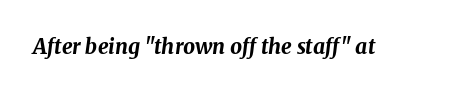
Q: Is the text bold? A: Yes.
Q: Is the text italic (slanted)? A: Yes, it leans right by about 8 degrees.
Q: Is the text underlined? A: No.
Q: Is the spacing between letters normal or unusually wide? A: Normal.
